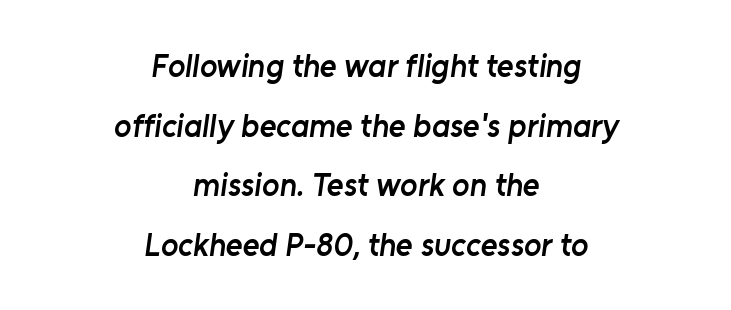
The image shows 32 px semibold sans-serif type; set centered, line spacing 1.86x, normal letter spacing, not underlined; low stroke contrast and a medium x-height.
